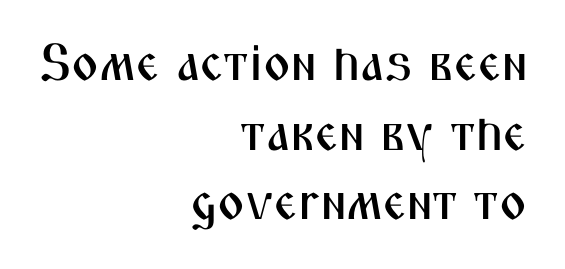
The image shows 52 px condensed sans-serif type, upright; set right-aligned, normal line spacing (1.34x), normal letter spacing, not underlined; medium stroke contrast and a medium x-height.
